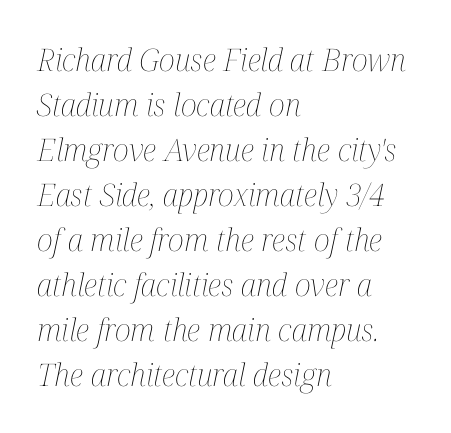
{"italic": "yes", "lean": "right", "slant_degrees": 12, "bold": "no", "weight": "thin", "width": "condensed", "stroke_contrast": "medium", "x_height": "medium", "monospaced": "no", "underline": "no", "align": "left", "line_spacing": "normal", "line_spacing_ratio": 1.45, "letter_spacing": "normal", "letter_spacing_em": 0.0, "glyph_px": 31}
